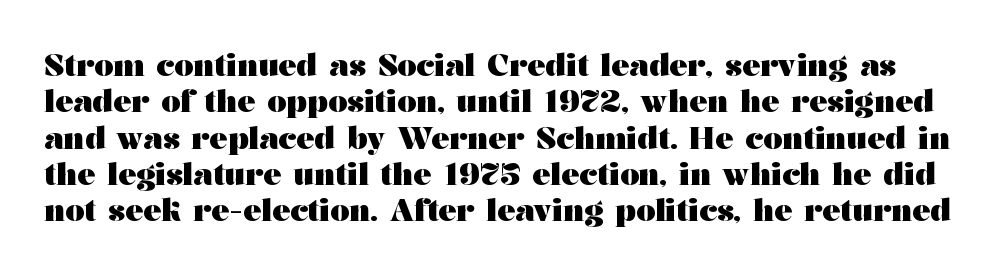
{"serif": "yes", "italic": "no", "bold": "yes", "weight": "heavy", "width": "wide", "stroke_contrast": "medium", "x_height": "medium", "monospaced": "no", "underline": "no", "line_spacing_ratio": 1.21, "letter_spacing": "normal", "letter_spacing_em": 0.0, "glyph_px": 30}
